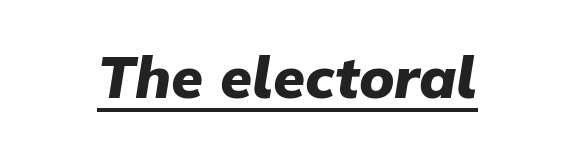
Tall strokes in this sample are angled rather than plumb. Notice how a bar underscores the lettering throughout. The passage shown is typed in a proportional face where columns would drift. I'd describe the lettering as bold — thick and assertive.
